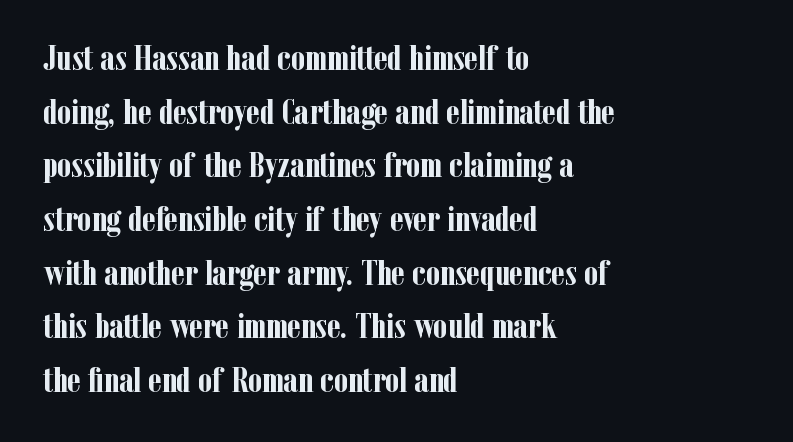
Vertical spacing — default. The type family on display is of the serif kind. Honestly, the letter spacing is just normal — you wouldn't notice it. Look at the stroke-to-counter ratio: heavy, a bold.
